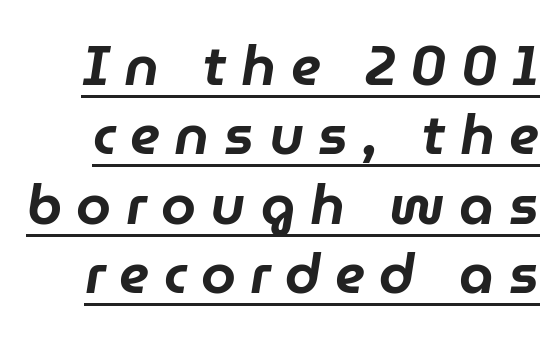
Emphasis is given by a line drawn under the lettering. Style check: oblique. Is this a fixed-width face? No — the glyphs have proportional, varying widths. The type is letterspaced generously, with wide tracking.
